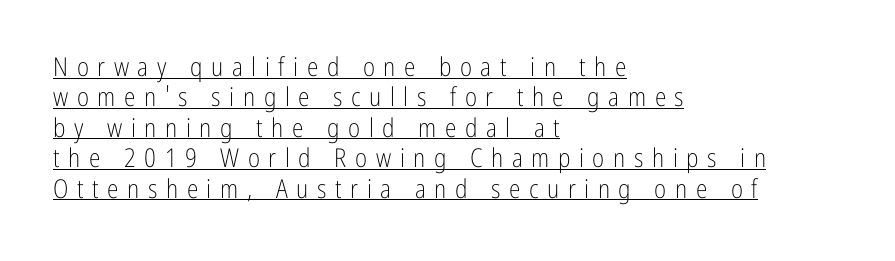
Q: Is the text bold? A: No.
Q: Is the text italic (slanted)? A: No, it is upright.
Q: Is the text underlined? A: Yes.
Q: How is the paragraph aligned? A: Left-aligned.
Q: Is the spacing between letters normal or unusually wide? A: Unusually wide.
